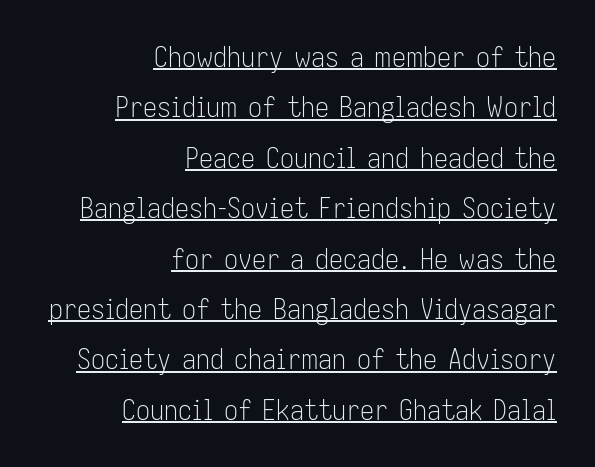
Note the varied advance widths — an 'i' is clearly narrower than an 'm'. You can see a thin bar hugging the bottom of the glyphs. One-word summary of the alignment: right. The letters carry no serifs — their stems end cleanly without finishing strokes. Do the letters lean? They stand straight. No letter is thick-stroked: the sample isn't bold.
